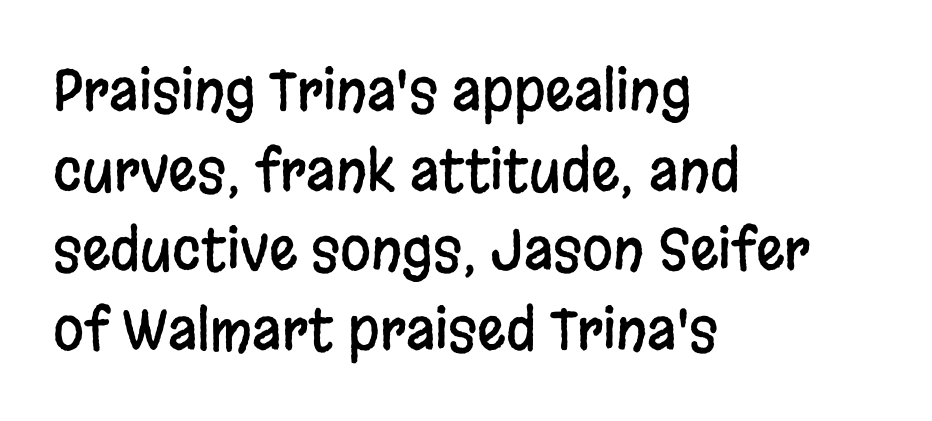
{"serif": "no", "italic": "no", "width": "condensed", "stroke_contrast": "low", "x_height": "large", "monospaced": "no", "underline": "no", "align": "left", "line_spacing": "normal", "line_spacing_ratio": 1.42, "letter_spacing": "normal", "letter_spacing_em": 0.0, "glyph_px": 56}
